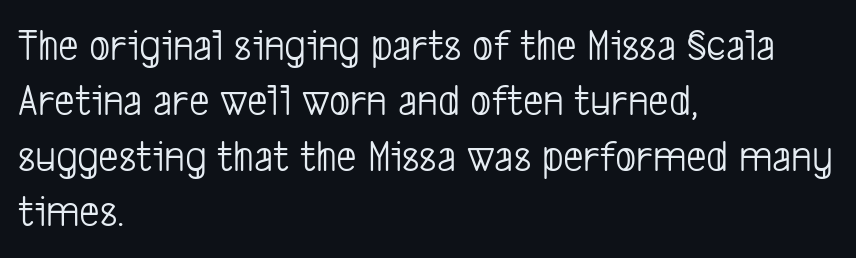
Q: Is the text bold? A: No.
Q: Is the typeface a serif or a sans-serif typeface? A: Sans-serif.
Q: Is the text underlined? A: No.
Q: How is the paragraph aligned? A: Left-aligned.
Q: Is the spacing between letters normal or unusually wide? A: Normal.
Q: Width (condensed, normal, or wide)? A: Condensed.
Q: Stroke contrast? A: Low.
Q: x-height? A: Medium.
Q: Monospaced? A: No.
